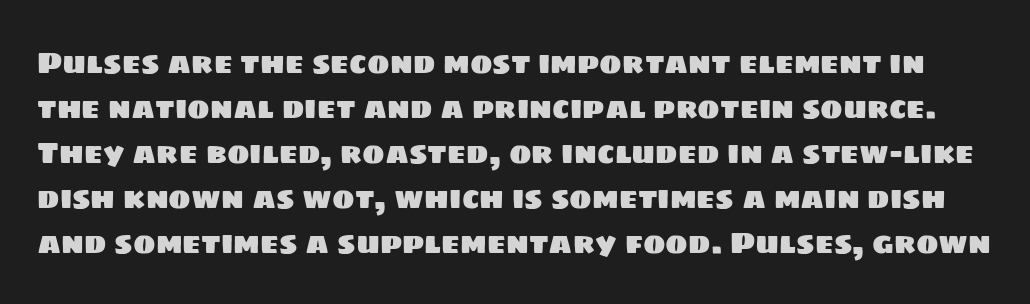
The image shows 30 px sans-serif type; set normal line spacing (1.5x), normal letter spacing, not underlined; low stroke contrast and a large x-height.
